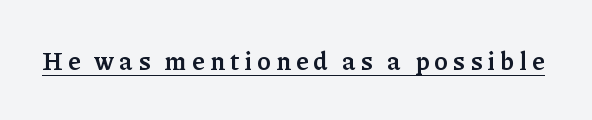
The rendered words wear a rule along their underside. The rendering inserts visible extra space after every character. The sample has been set heavy, in full bold. Designer's note — italics off, roman on.
